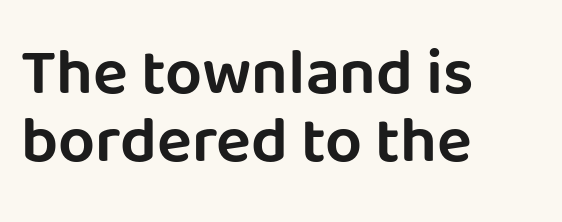
Serifs: no, the terminals of the letterforms are clean. No extra tracking has been applied to these lines. Character widths vary here, with narrow letters taking less room than wide ones. Just letters on the line, the space beneath them empty. When letters stand straight like this, we call the style roman or upright. The block of text is dense from top to bottom, with scant space between rows.
